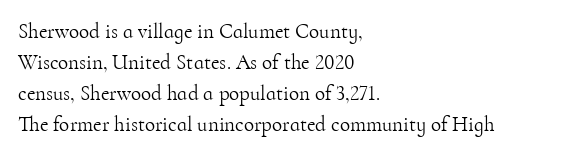
{"italic": "no", "bold": "no", "underline": "no", "align": "left", "line_spacing": "normal", "line_spacing_ratio": 1.48, "letter_spacing": "normal", "letter_spacing_em": 0.0, "glyph_px": 21}
